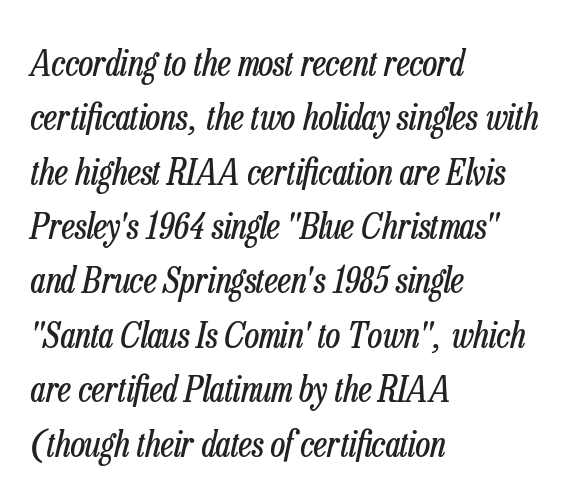
Q: Is the text bold? A: No.
Q: Is the text italic (slanted)? A: Yes, it leans right by about 13 degrees.
Q: Is the text underlined? A: No.
Q: How is the paragraph aligned? A: Left-aligned.
Q: Is the spacing between letters normal or unusually wide? A: Normal.
Q: Is the spacing between lines tight, normal or loose? A: Normal.
Q: Width (condensed, normal, or wide)? A: Condensed.
Q: Stroke contrast? A: Low.
Q: x-height? A: Medium.
Q: Monospaced? A: No.
